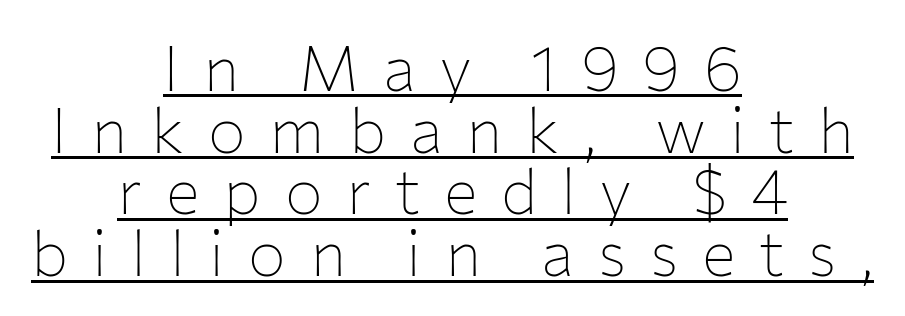
The image shows 63 px thin sans-serif type, upright; set centered, tight line spacing (0.98x), unusually wide letter spacing (+0.38 em), underlined; low stroke contrast and a medium x-height.
